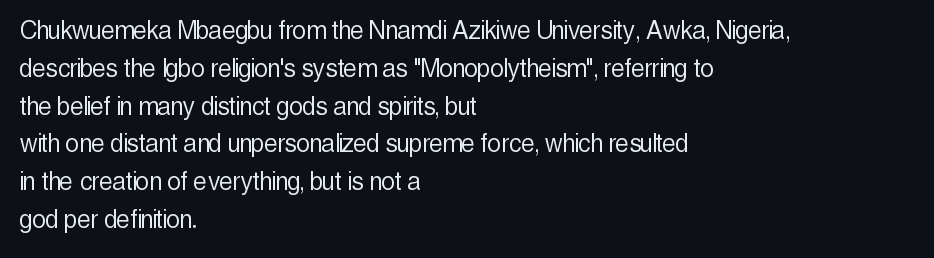
The face used here is proportionally spaced, like ordinary book or web type. Each word holds together tightly as a unit, with standard inter-letter gaps. The characters are drawn with everyday or finer stroke widths. Leftover space on each line is placed entirely after the last word.
